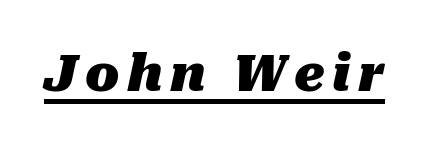
{"italic": "yes", "lean": "right", "slant_degrees": 10, "bold": "yes", "weight": "heavy", "width": "normal", "stroke_contrast": "medium", "x_height": "medium", "monospaced": "no", "underline": "yes", "glyph_px": 50}
